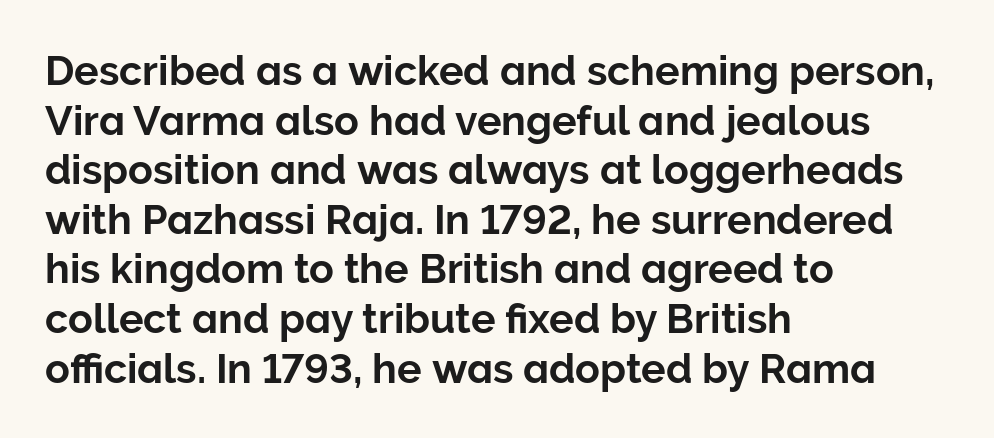
Q: Is the text italic (slanted)? A: No, it is upright.
Q: Is the typeface a serif or a sans-serif typeface? A: Sans-serif.
Q: Is the text underlined? A: No.
Q: How is the paragraph aligned? A: Left-aligned.
Q: Is the spacing between letters normal or unusually wide? A: Normal.
Q: Width (condensed, normal, or wide)? A: Normal.
Q: Stroke contrast? A: Low.
Q: x-height? A: Medium.
Q: Monospaced? A: No.
